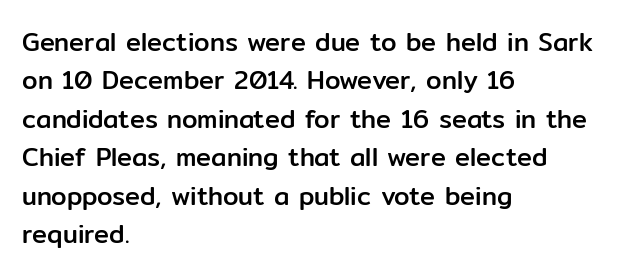
The image shows 25 px text type, upright; set left-aligned, normal line spacing (1.54x), normal letter spacing, not underlined.
